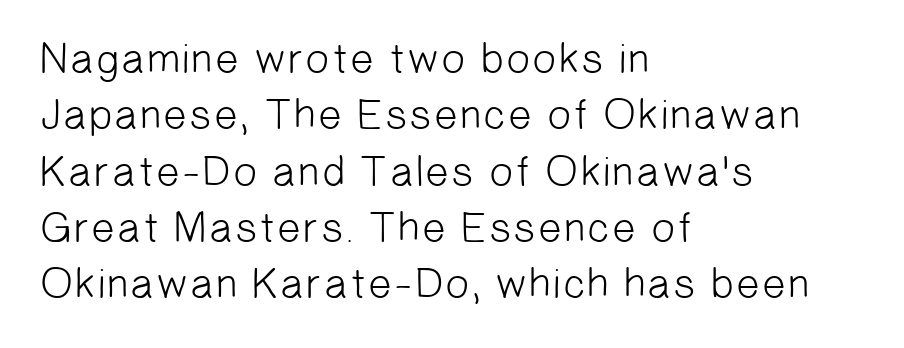
{"serif": "no", "bold": "no", "weight": "light", "width": "normal", "stroke_contrast": "low", "x_height": "medium", "monospaced": "no", "underline": "no", "align": "left", "line_spacing": "normal", "line_spacing_ratio": 1.31, "letter_spacing": "normal", "letter_spacing_em": 0.0, "glyph_px": 43}
